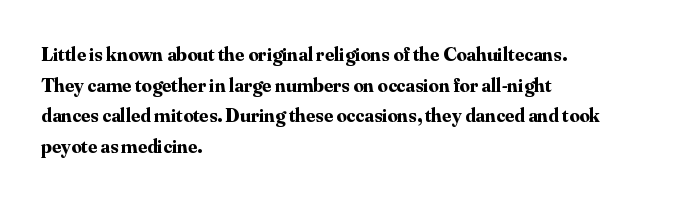
The image shows 20 px bold type, upright; set left-aligned, normal line spacing (1.53x), normal letter spacing, not underlined.
